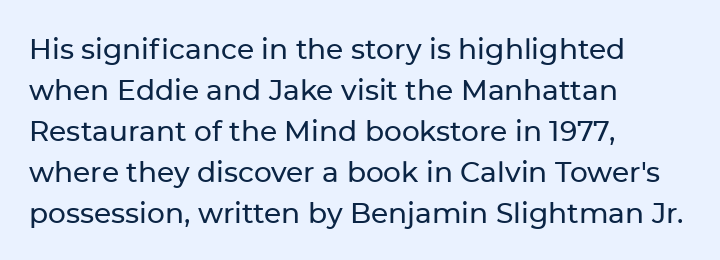
The image shows 28 px sans-serif type, upright; set left-aligned, normal line spacing (1.46x), normal letter spacing, not underlined; low stroke contrast and a medium x-height.
